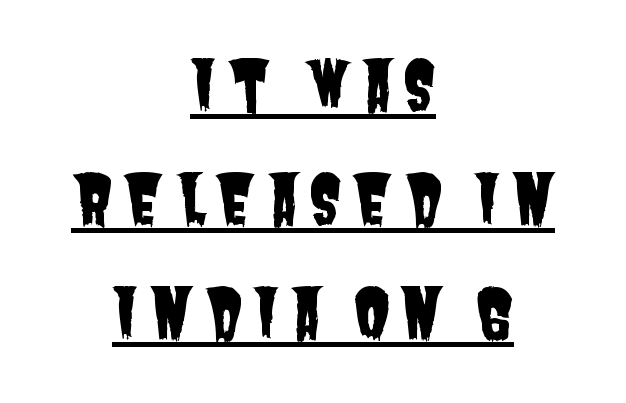
The passage shown is underscored from start to finish. Font category for this specimen: sans-serif. Every row of glyphs is offset so its center matches the block's center. Looks like regular typesetting: each glyph gets only the width it needs. Evenly set lines give the paragraph a standard silhouette.
